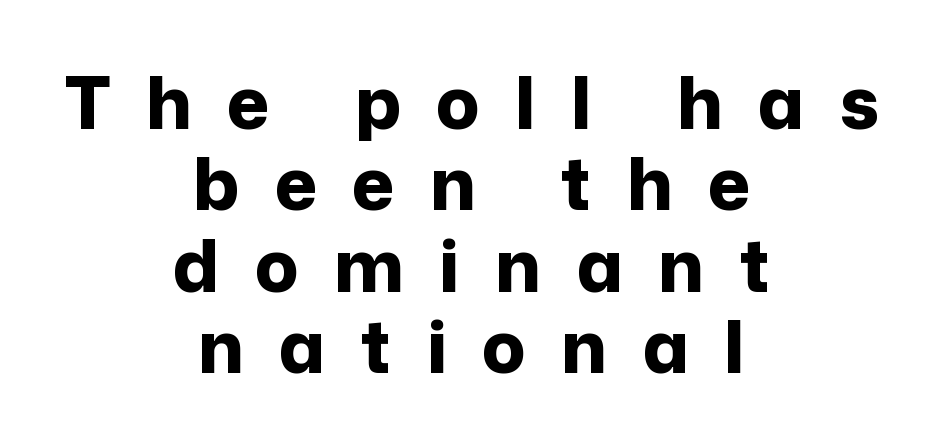
The image shows 72 px bold sans-serif type, upright; set centered, tight line spacing (1.13x), unusually wide letter spacing (+0.49 em), not underlined; low stroke contrast and a medium x-height.
